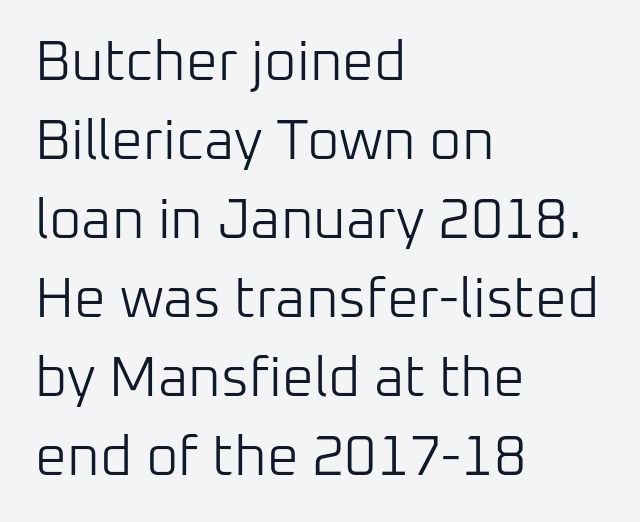
The image shows 56 px light sans-serif type, upright; set left-aligned, normal line spacing (1.41x), normal letter spacing, not underlined; low stroke contrast and a medium x-height.
